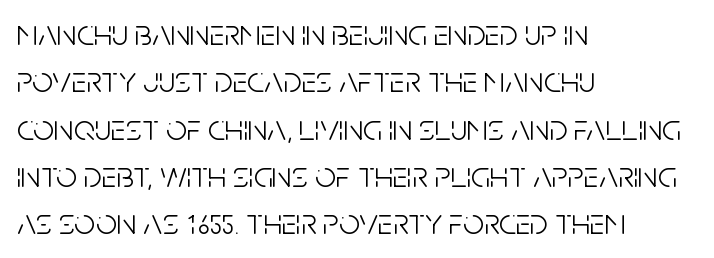
No feet cap the strokes, marking this as sans-serif type. This is the regular roman posture of the typeface. The zone under the glyphs is completely vacant. Interline gaps are of average width in this sample.
